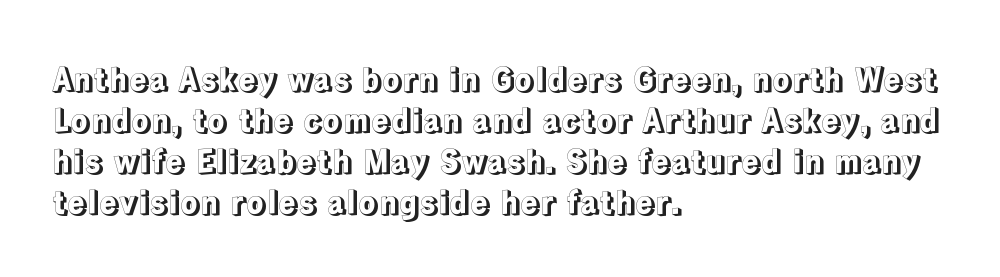
These lines are set flush left with a ragged right edge. Between one letter and the next there's only the usual sliver of space. Leading: standard. Spacing verdict: proportional, widths tailored to each character. Beneath every word, the page is bare. Posture: upright roman.
